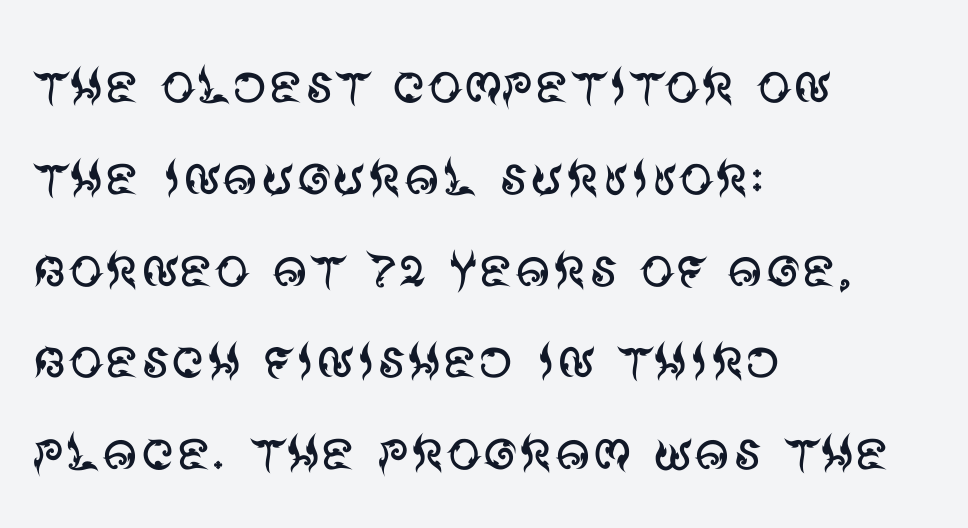
The image shows 69 px regular-weight sans-serif type, upright; set left-aligned, normal line spacing (1.33x), normal letter spacing, not underlined; medium stroke contrast and a large x-height.
